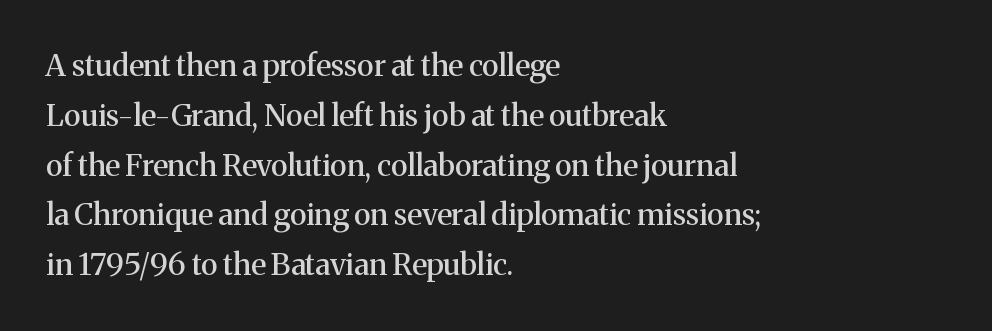
{"serif": "yes", "italic": "no", "width": "normal", "stroke_contrast": "medium", "x_height": "medium", "monospaced": "no", "underline": "no", "align": "left", "line_spacing": "normal", "line_spacing_ratio": 1.66, "letter_spacing": "normal", "letter_spacing_em": 0.0, "glyph_px": 30}
